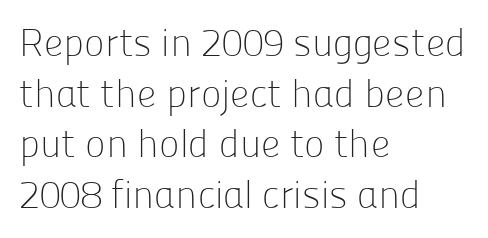
{"serif": "no", "italic": "no", "bold": "no", "weight": "light", "width": "normal", "stroke_contrast": "low", "x_height": "medium", "monospaced": "no", "underline": "no", "align": "left", "line_spacing": "normal", "line_spacing_ratio": 1.3, "letter_spacing": "normal", "letter_spacing_em": 0.0, "glyph_px": 39}
